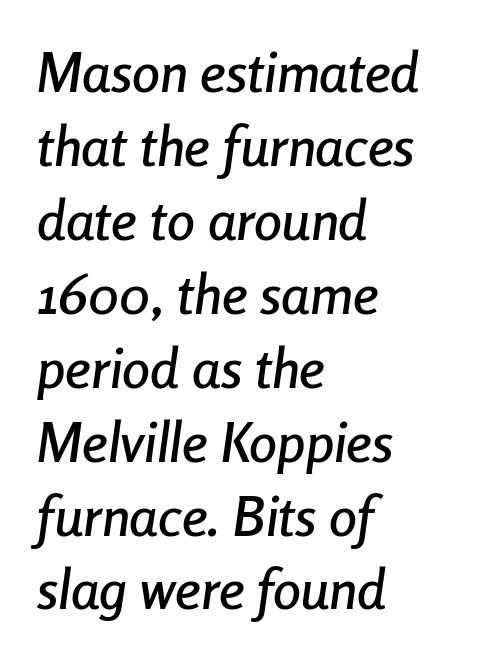
Is the letter spacing exaggerated? No — it looks like the ordinary default. Character widths vary here, with narrow letters taking less room than wide ones. No word sits above an underline. The font's italic variant was chosen for this text. Line spacing here is normal.
